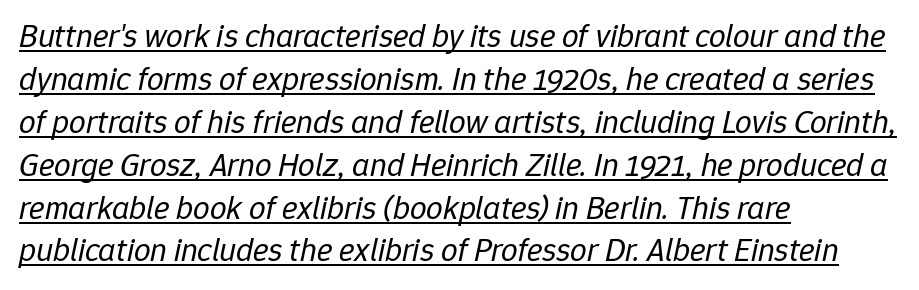
Casual observation: everything's shoved over to the left. The letters look calm and open, with moderate or lighter stems. Slanted lettering throughout. Looks like someone drew a line under every word here.
